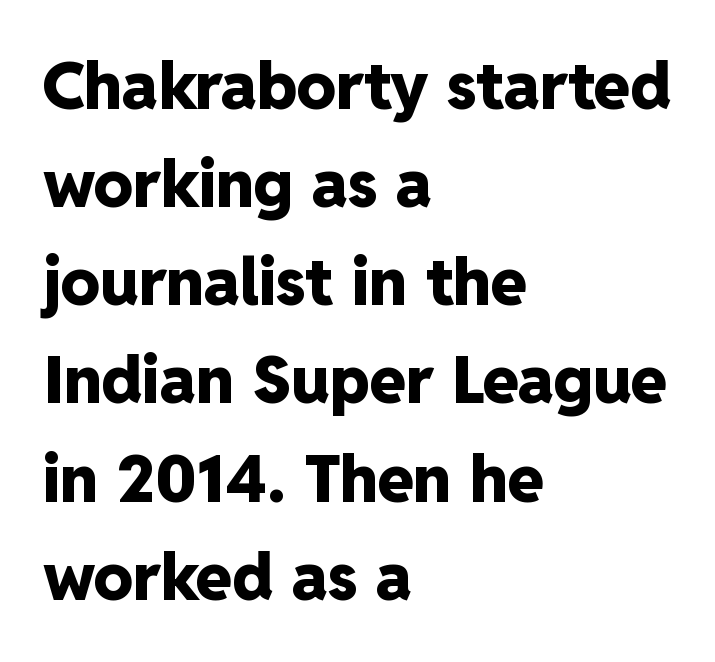
Font category for this specimen: sans-serif. Chunky letters — that's bold for sure. How are the letters spaced? Ordinarily, with no added tracking. Honestly, there is no underline to notice here at all. Do the characters align in a grid? No, the font is proportional.
